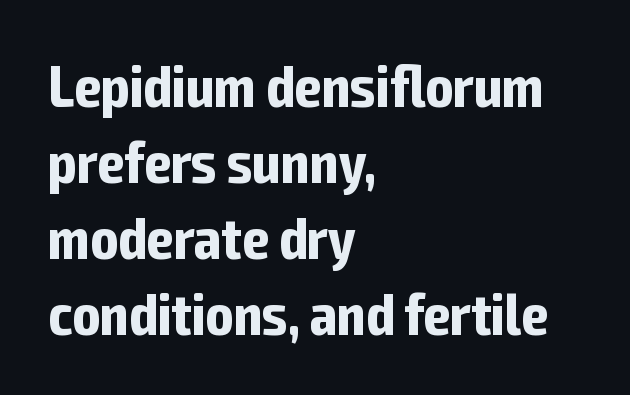
The image shows 58 px bold, condensed sans-serif type, upright; set left-aligned, normal line spacing (1.31x), normal letter spacing, not underlined; low stroke contrast and a medium x-height.
